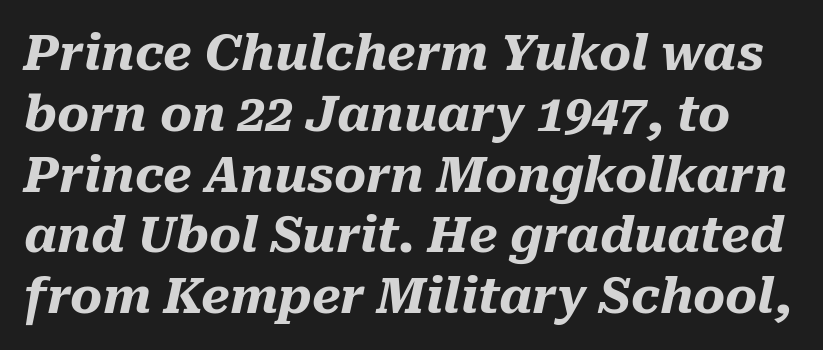
{"italic": "yes", "lean": "right", "slant_degrees": 10, "bold": "yes", "weight": "heavy", "width": "normal", "stroke_contrast": "medium", "x_height": "medium", "monospaced": "no", "underline": "no", "line_spacing_ratio": 1.24, "letter_spacing": "normal", "letter_spacing_em": 0.0, "glyph_px": 49}
